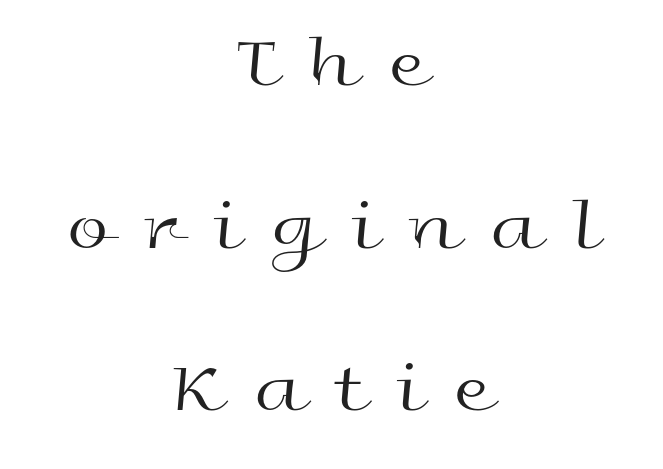
{"serif": "no", "italic": "no", "bold": "no", "weight": "regular", "width": "wide", "x_height": "medium", "monospaced": "no", "underline": "no", "align": "center", "line_spacing": "loose", "line_spacing_ratio": 2.17, "letter_spacing": "wide", "letter_spacing_em": 0.44, "glyph_px": 75}
